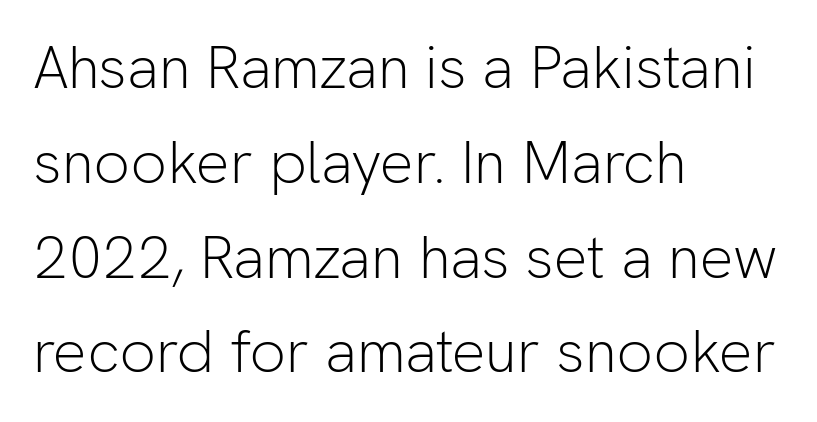
{"serif": "no", "italic": "no", "bold": "no", "weight": "light", "width": "normal", "stroke_contrast": "low", "x_height": "medium", "monospaced": "no", "underline": "no", "align": "left", "line_spacing": "normal", "line_spacing_ratio": 1.58, "letter_spacing": "normal", "letter_spacing_em": 0.0, "glyph_px": 60}
